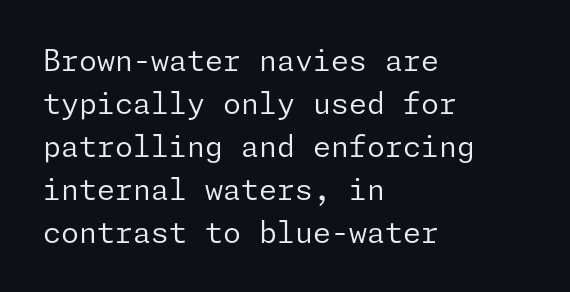
{"serif": "no", "italic": "no", "bold": "no", "weight": "regular", "width": "normal", "stroke_contrast": "low", "x_height": "medium", "underline": "no", "align": "left", "line_spacing": "normal", "line_spacing_ratio": 1.48, "letter_spacing": "normal", "letter_spacing_em": 0.0, "glyph_px": 29}
